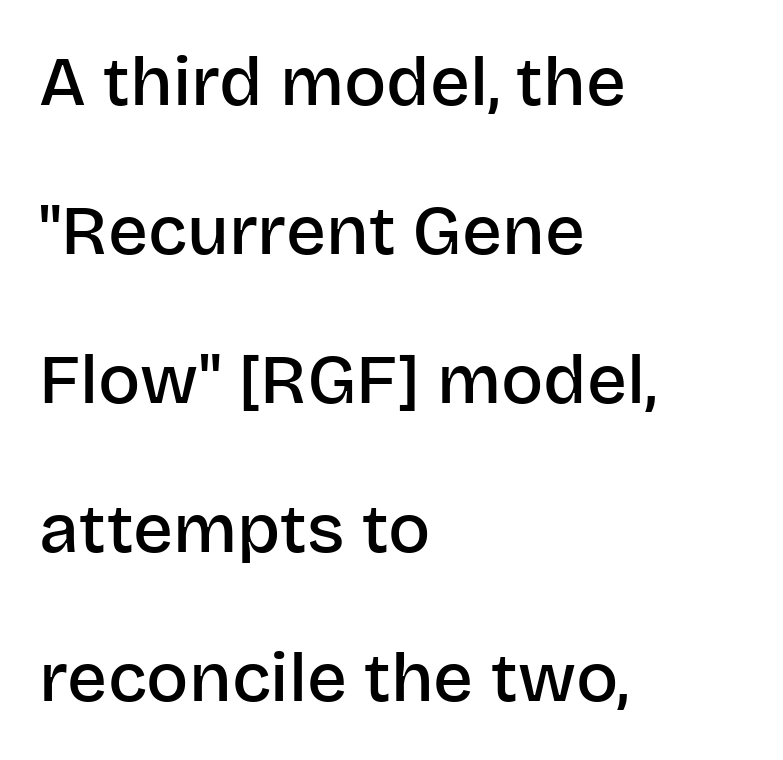
Successive baselines arrive slowly, with a big drop between each. Strokes here are thickened, but only to semibold level. The horizontal fit of the characters is conventional and even. Which margin do the lines hug? The left one — the right edge is uneven.
